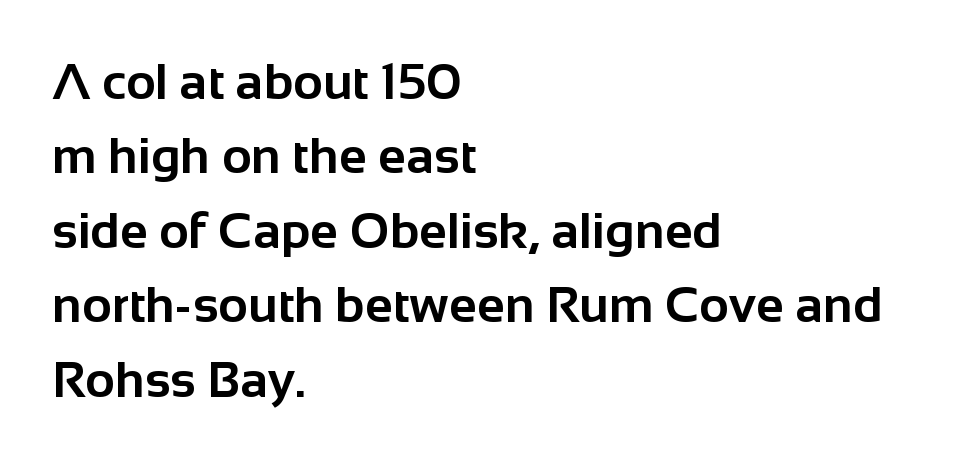
Q: Is the text bold? A: Yes.
Q: Is the text italic (slanted)? A: No, it is upright.
Q: Is the typeface a serif or a sans-serif typeface? A: Sans-serif.
Q: Is the text underlined? A: No.
Q: How is the paragraph aligned? A: Left-aligned.
Q: Is the spacing between letters normal or unusually wide? A: Normal.
Q: Is the spacing between lines tight, normal or loose? A: Normal.
Q: Width (condensed, normal, or wide)? A: Normal.
Q: Stroke contrast? A: Low.
Q: x-height? A: Medium.
Q: Monospaced? A: No.
